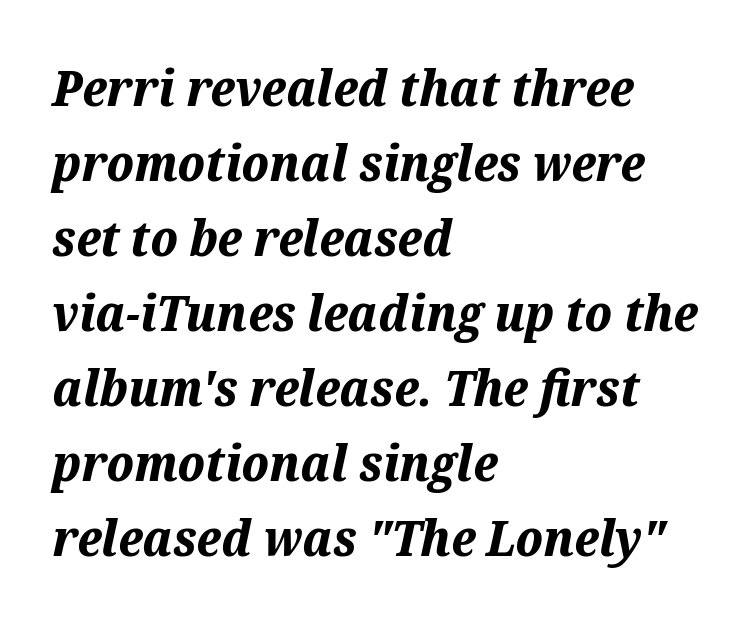
{"italic": "yes", "lean": "right", "slant_degrees": 12, "bold": "yes", "weight": "bold", "width": "normal", "stroke_contrast": "medium", "x_height": "medium", "monospaced": "no", "underline": "no", "align": "left", "line_spacing": "normal", "line_spacing_ratio": 1.5, "letter_spacing": "normal", "letter_spacing_em": 0.0, "glyph_px": 50}
